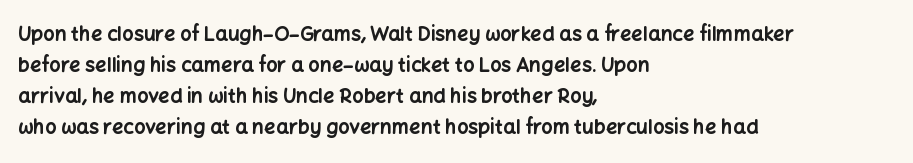
This is heavy type, rendered in bold. No extra tracking has been applied to these lines. The lines in this sample share a left origin and differ only in where they stop. A typesetter would call this leading conventional body-copy spacing. The typography opts for an upright posture over an oblique one. No word sits above an underline.
